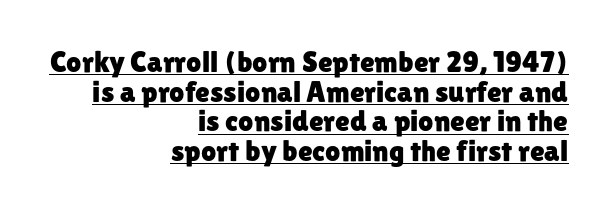
In CSS terms this would be text-align: right. The typesetter has applied underlining to the passage shown. Baseline-to-baseline distance is barely more than the letter height. Default kerning and tracking; the words read as compact shapes. The characters display no serif detailing; their extremities are plain. The lettering stays uniformly vertical, giving the passage a roman look.
